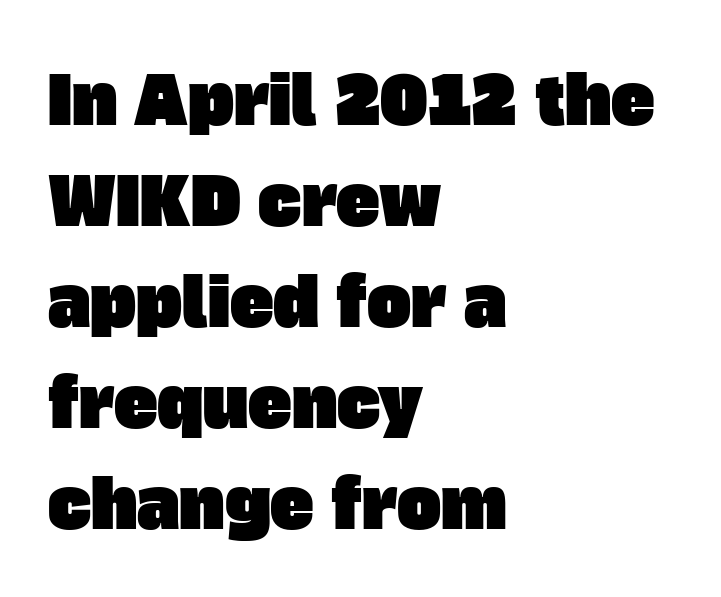
{"serif": "no", "width": "normal", "stroke_contrast": "low", "x_height": "large", "monospaced": "no", "underline": "no", "align": "left", "line_spacing": "normal", "line_spacing_ratio": 1.53, "letter_spacing": "normal", "letter_spacing_em": 0.0, "glyph_px": 66}
